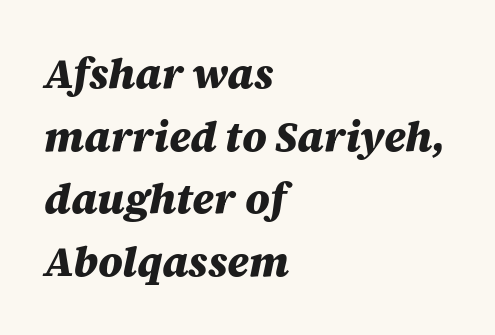
Q: Is the text bold? A: Yes.
Q: Is the text italic (slanted)? A: Yes, it leans right by about 12 degrees.
Q: Is the text underlined? A: No.
Q: How is the paragraph aligned? A: Left-aligned.
Q: Is the spacing between letters normal or unusually wide? A: Normal.
Q: Is the spacing between lines tight, normal or loose? A: Normal.
Q: Width (condensed, normal, or wide)? A: Normal.
Q: Stroke contrast? A: Medium.
Q: x-height? A: Large.
Q: Monospaced? A: No.
